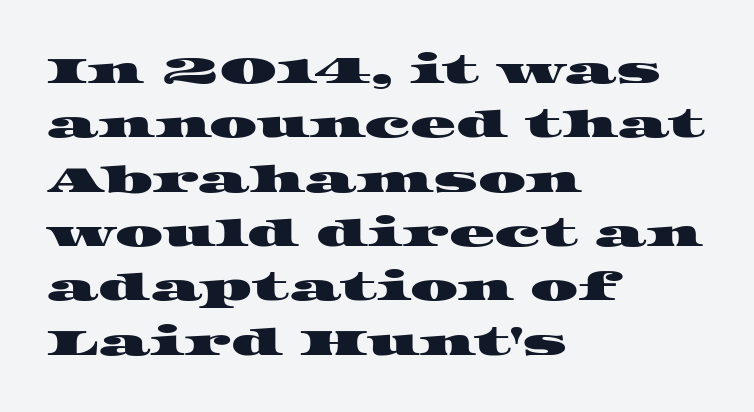
The image shows 38 px wide serif type; set left-aligned, normal line spacing (1.43x), normal letter spacing, not underlined; high stroke contrast and a large x-height.
